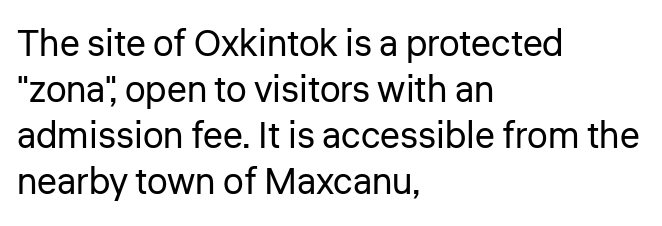
{"serif": "no", "italic": "no", "bold": "no", "weight": "regular", "width": "normal", "stroke_contrast": "low", "x_height": "medium", "monospaced": "no", "underline": "no", "align": "left", "line_spacing_ratio": 1.24, "letter_spacing": "normal", "letter_spacing_em": 0.0, "glyph_px": 37}
